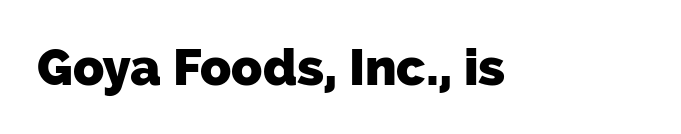
Q: Is the text bold? A: Yes.
Q: Is the typeface a serif or a sans-serif typeface? A: Sans-serif.
Q: Is the text underlined? A: No.
Q: Is the spacing between letters normal or unusually wide? A: Normal.
Q: Width (condensed, normal, or wide)? A: Normal.
Q: Stroke contrast? A: Low.
Q: x-height? A: Medium.
Q: Monospaced? A: No.
